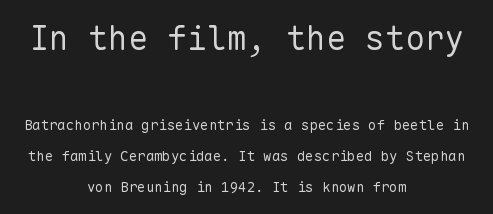
Q: Is the text bold? A: No.
Q: Is the text italic (slanted)? A: No, it is upright.
Q: Is the typeface a serif or a sans-serif typeface? A: Sans-serif.
Q: Is the text underlined? A: No.
Q: How is the paragraph aligned? A: Centered.
Q: Is the spacing between letters normal or unusually wide? A: Normal.
Q: Is the spacing between lines tight, normal or loose? A: Loose.
Q: Which block of text is set in a larger size, the first (top) or the second (bottom)? A: The first (top) one.
Q: Width (condensed, normal, or wide)? A: Normal.
Q: Stroke contrast? A: Low.
Q: x-height? A: Medium.
Q: Monospaced? A: Yes.
